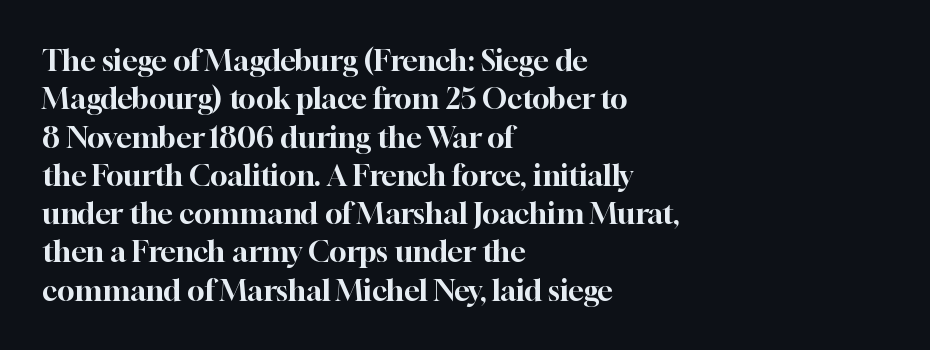
{"serif": "yes", "italic": "no", "width": "normal", "stroke_contrast": "high", "x_height": "medium", "monospaced": "no", "underline": "no", "align": "left", "line_spacing": "normal", "line_spacing_ratio": 1.32, "letter_spacing": "normal", "letter_spacing_em": 0.0, "glyph_px": 29}
